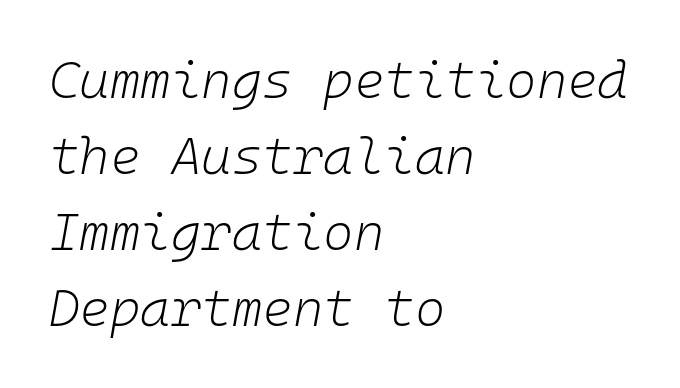
The image shows 52 px light type, italic (leaning right), monospaced; set left-aligned, normal line spacing (1.46x), normal letter spacing, not underlined; low stroke contrast and a medium x-height.
